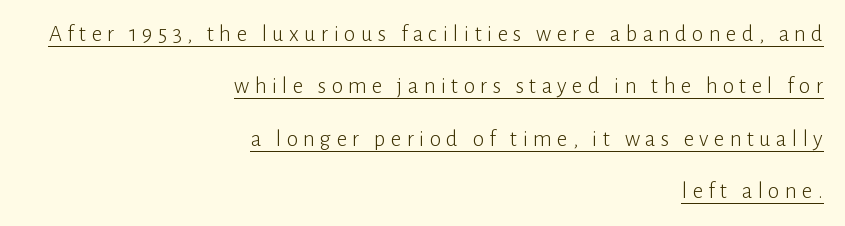
{"italic": "no", "bold": "no", "underline": "yes", "align": "right", "line_spacing": "loose", "line_spacing_ratio": 2.28, "letter_spacing": "wide", "letter_spacing_em": 0.23, "glyph_px": 23}
